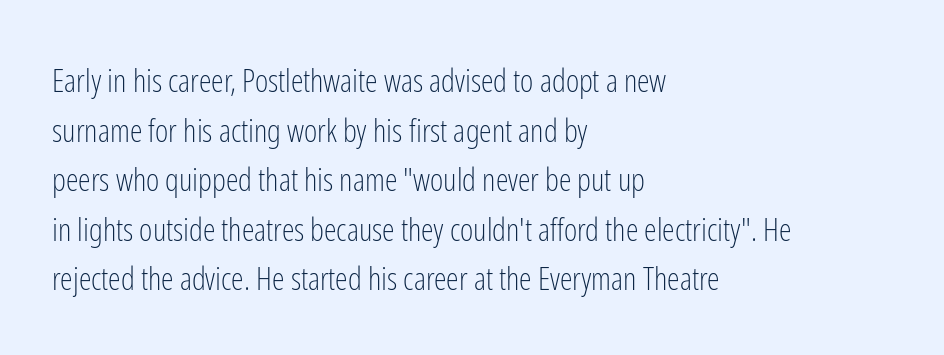
The image shows 32 px light, condensed sans-serif type, upright; set left-aligned, normal line spacing (1.55x), normal letter spacing, not underlined; low stroke contrast and a medium x-height.
